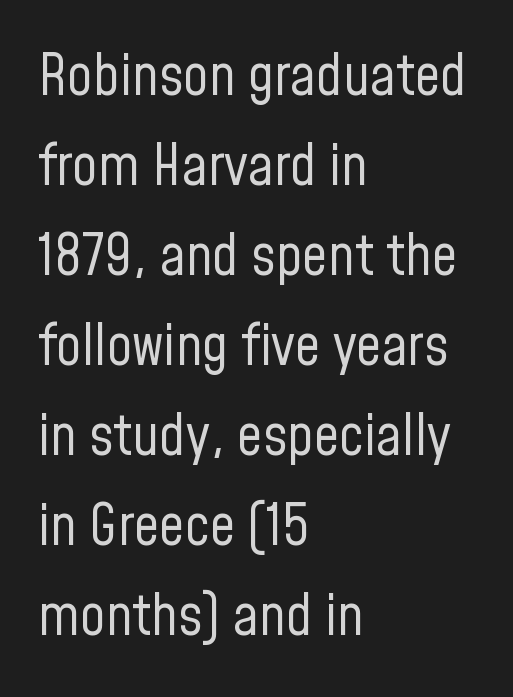
{"serif": "no", "italic": "no", "bold": "no", "weight": "regular", "width": "condensed", "stroke_contrast": "low", "x_height": "medium", "monospaced": "no", "underline": "no", "align": "left", "line_spacing": "normal", "line_spacing_ratio": 1.58, "letter_spacing": "normal", "letter_spacing_em": 0.0, "glyph_px": 57}
